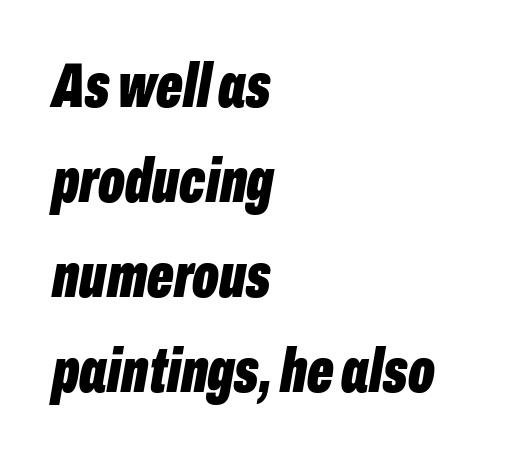
Standard letterfit; no display-style spreading of the glyphs. Note the varied advance widths — an 'i' is clearly narrower than an 'm'. Yep, that's italic — everything's leaning. Plain, unruled lines of type. In CSS terms this would be text-align: left. Heft: maximum for text — a bold.
